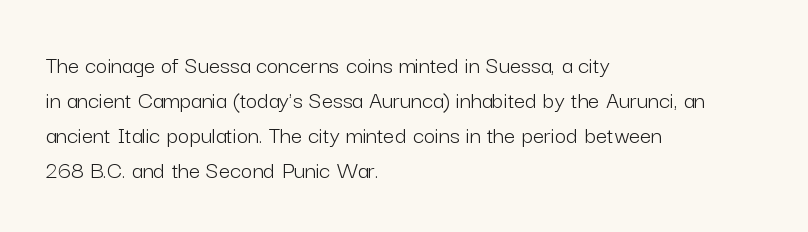
The image shows 25 px text type, upright; set left-aligned, normal line spacing (1.4x), normal letter spacing, not underlined.
